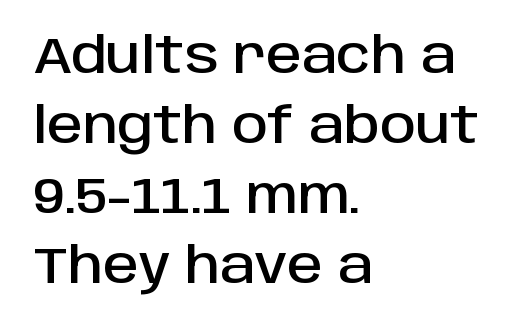
{"serif": "no", "italic": "no", "width": "normal", "stroke_contrast": "low", "x_height": "large", "monospaced": "no", "underline": "no", "align": "left", "line_spacing": "normal", "line_spacing_ratio": 1.4, "letter_spacing": "normal", "letter_spacing_em": 0.0, "glyph_px": 50}
